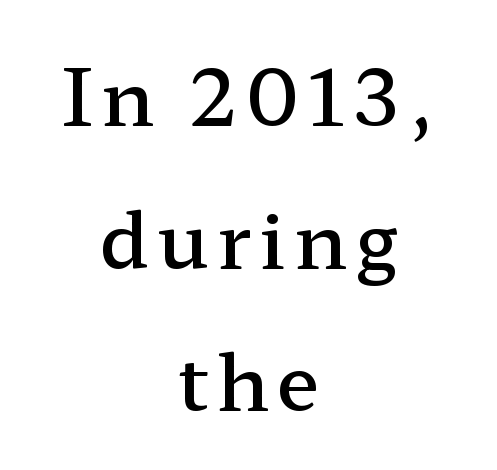
The image shows 78 px semibold, wide serif type, upright; set centered, line spacing 1.83x, not underlined; low stroke contrast and a medium x-height.
